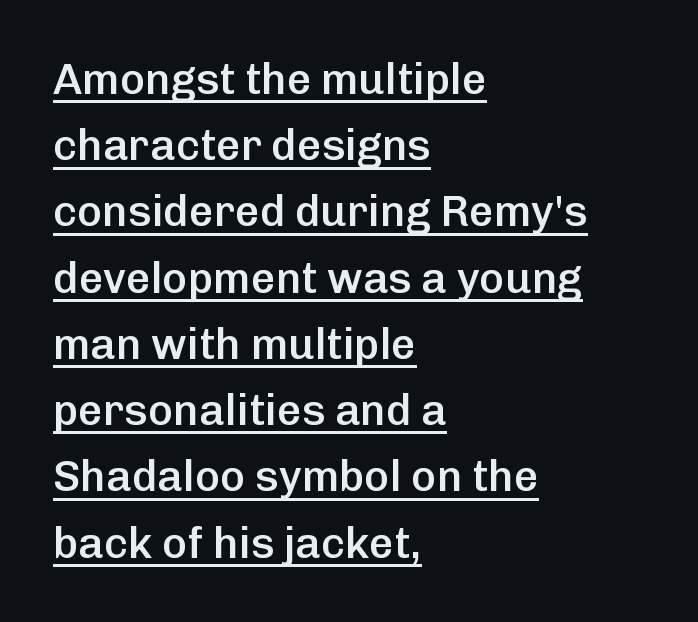
In terms of posture, this sample is upright. Regarding leading, the lines here are spaced in the standard way. To sum up the face: it is a sans, with no serifs. Typesetter's note: demi weight, one step under bold. Character widths vary here, with narrow letters taking less room than wide ones.
